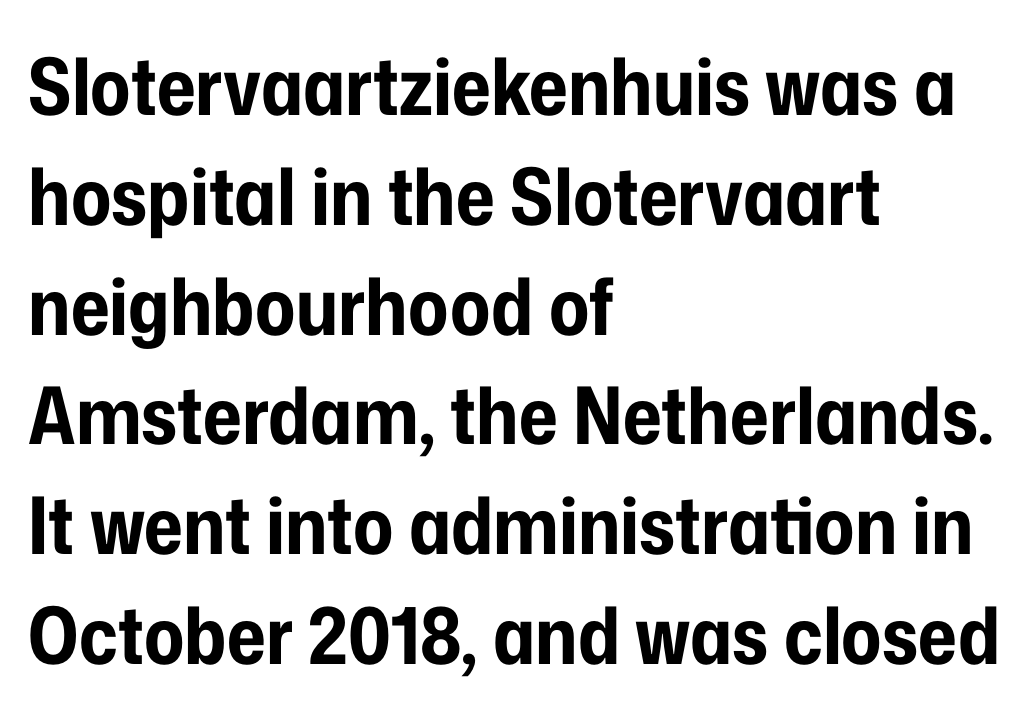
Q: Is the text bold? A: Yes.
Q: Is the text italic (slanted)? A: No, it is upright.
Q: Is the typeface a serif or a sans-serif typeface? A: Sans-serif.
Q: Is the text underlined? A: No.
Q: How is the paragraph aligned? A: Left-aligned.
Q: Is the spacing between letters normal or unusually wide? A: Normal.
Q: Is the spacing between lines tight, normal or loose? A: Normal.
Q: Width (condensed, normal, or wide)? A: Condensed.
Q: Stroke contrast? A: Low.
Q: x-height? A: Medium.
Q: Monospaced? A: No.
